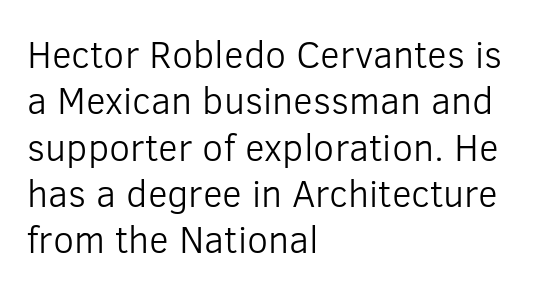
The type is set solid horizontally, with unmodified tracking. The rendering anchors every line to the left-hand side. Each row of text sits above clean, open space. Note: no serifs on the glyphs.
